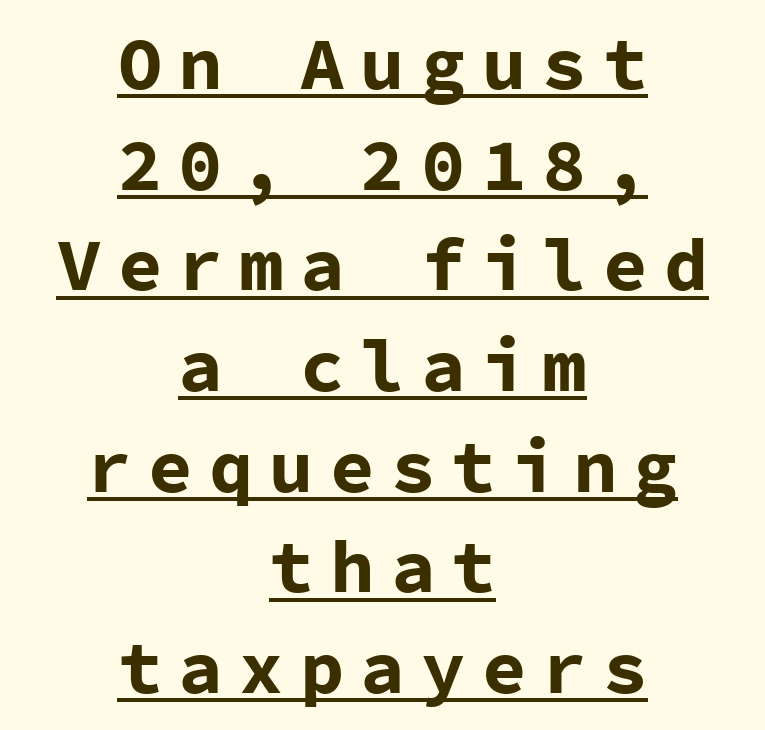
Loose tracking; the words dissolve into strings of separated letters. Leading matches the norm, producing a regular column. Does the type have serifs? No, each stem ends abruptly. Underlined type.
